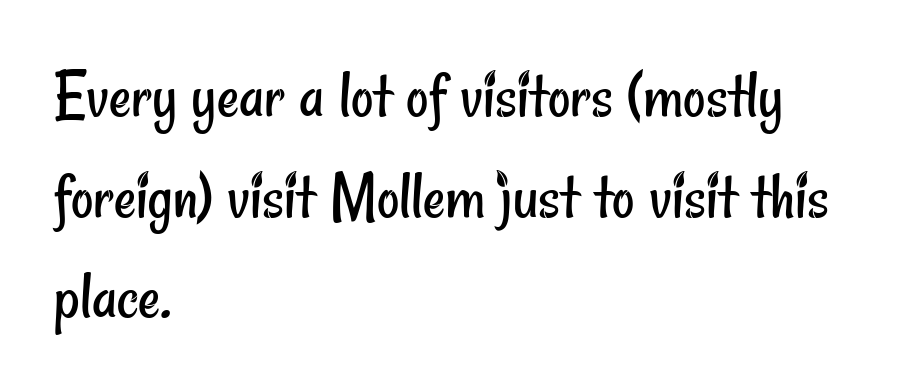
The image shows 69 px regular-weight, condensed sans-serif type; set left-aligned, normal line spacing (1.46x), normal letter spacing, not underlined; low stroke contrast and a small x-height.
